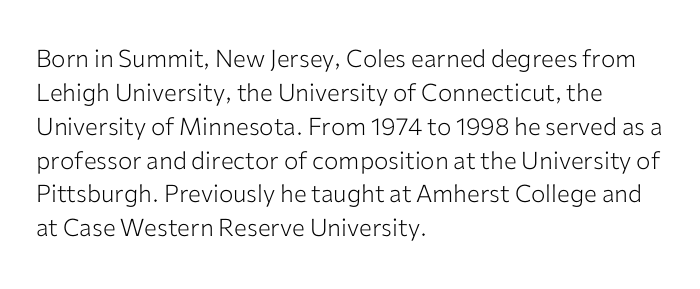
{"italic": "no", "bold": "no", "underline": "no", "align": "left", "line_spacing": "normal", "line_spacing_ratio": 1.41, "letter_spacing": "normal", "letter_spacing_em": 0.0, "glyph_px": 24}
